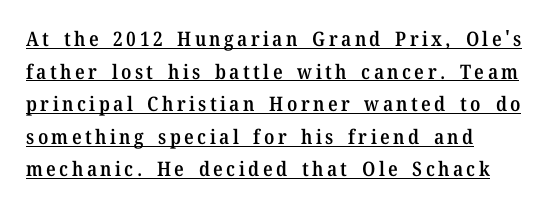
The image shows 20 px text type, upright; set left-aligned, normal line spacing (1.63x), underlined.
